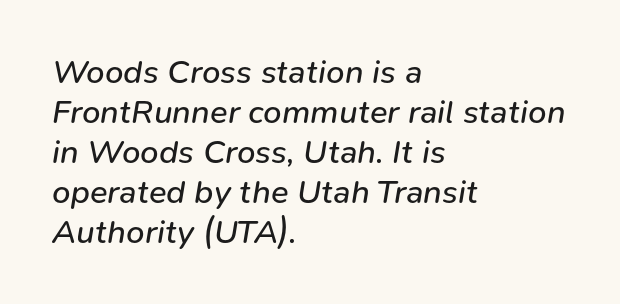
Q: Is the text bold? A: No.
Q: Is the text italic (slanted)? A: Yes, it leans right by about 9 degrees.
Q: Is the text underlined? A: No.
Q: How is the paragraph aligned? A: Left-aligned.
Q: Is the spacing between letters normal or unusually wide? A: Normal.
Q: Width (condensed, normal, or wide)? A: Normal.
Q: Stroke contrast? A: Low.
Q: x-height? A: Medium.
Q: Monospaced? A: No.
